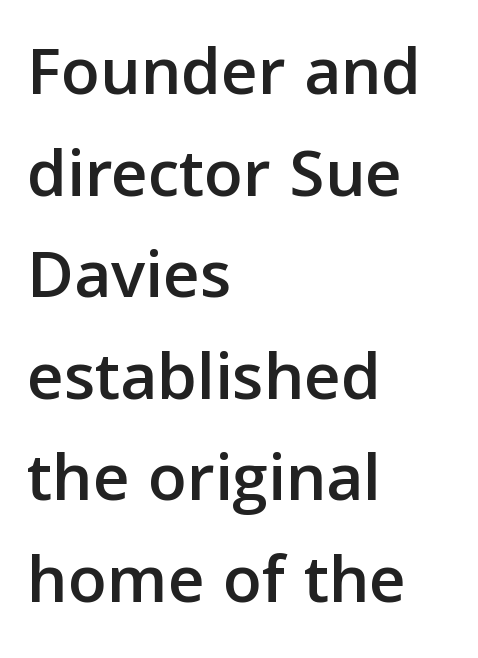
{"serif": "no", "italic": "no", "width": "normal", "stroke_contrast": "low", "x_height": "medium", "monospaced": "no", "underline": "no", "align": "left", "line_spacing": "normal", "line_spacing_ratio": 1.43, "letter_spacing": "normal", "letter_spacing_em": 0.0, "glyph_px": 71}
